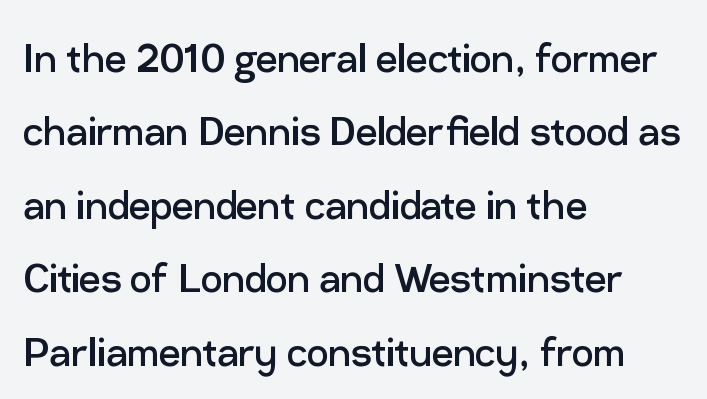
This is sans-serif lettering, the kind often seen on screens and signage. Here the designer chose a conventional face with non-uniform glyph widths. The weight would be labelled regular, book, light, or lighter still. A normal amount of white space separates one row of letters from the next.
